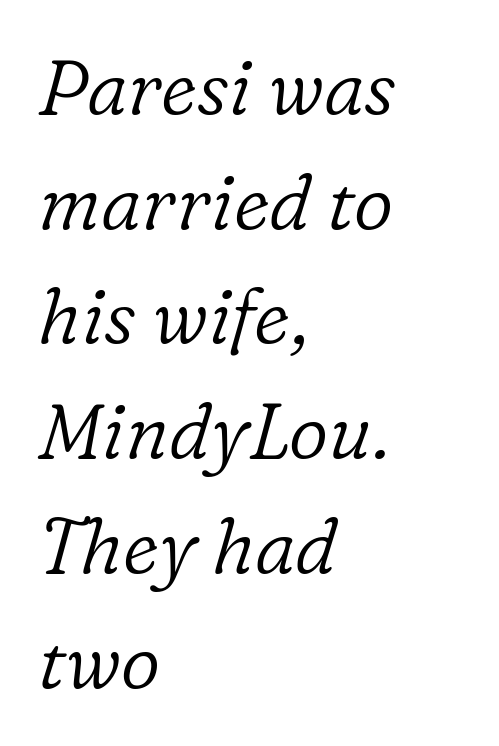
The image shows 77 px light serif type, italic (leaning right); set left-aligned, normal line spacing (1.49x), normal letter spacing, not underlined; low stroke contrast and a medium x-height.
